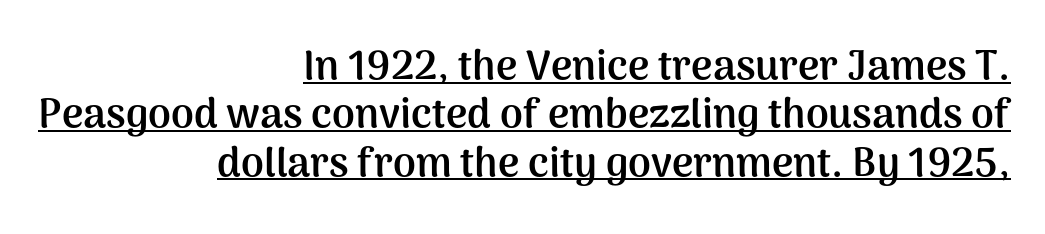
The image shows 41 px semibold sans-serif type, upright; set right-aligned, line spacing 1.18x, normal letter spacing, underlined; medium stroke contrast and a medium x-height.
